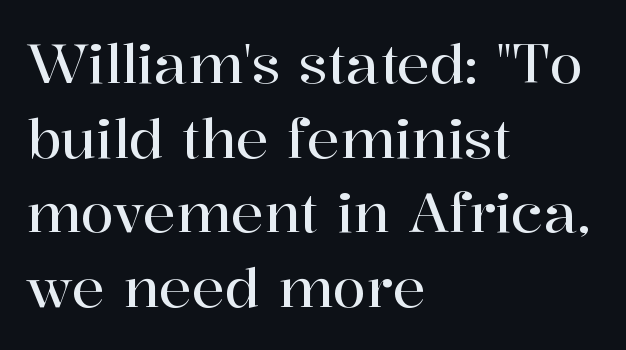
{"serif": "yes", "italic": "no", "width": "normal", "stroke_contrast": "high", "x_height": "medium", "monospaced": "no", "underline": "no", "align": "left", "line_spacing": "normal", "line_spacing_ratio": 1.38, "letter_spacing": "normal", "letter_spacing_em": 0.0, "glyph_px": 54}
